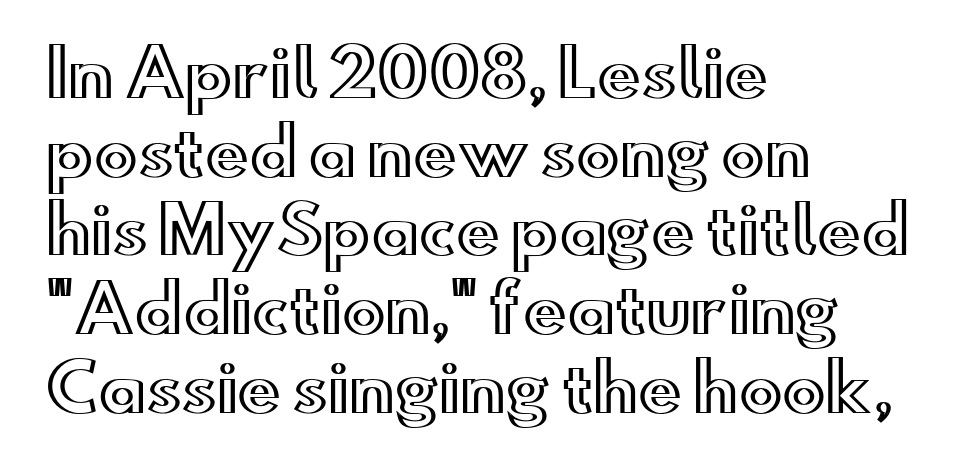
Q: Is the text italic (slanted)? A: No, it is upright.
Q: Is the text underlined? A: No.
Q: How is the paragraph aligned? A: Left-aligned.
Q: Is the spacing between letters normal or unusually wide? A: Normal.
Q: Width (condensed, normal, or wide)? A: Wide.
Q: x-height? A: Small.
Q: Monospaced? A: No.
